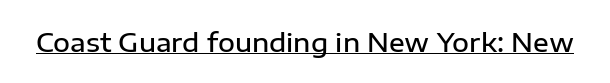
Q: Is the text bold? A: Semi-bold.
Q: Is the text italic (slanted)? A: No, it is upright.
Q: Is the text underlined? A: Yes.
Q: Is the spacing between letters normal or unusually wide? A: Normal.
